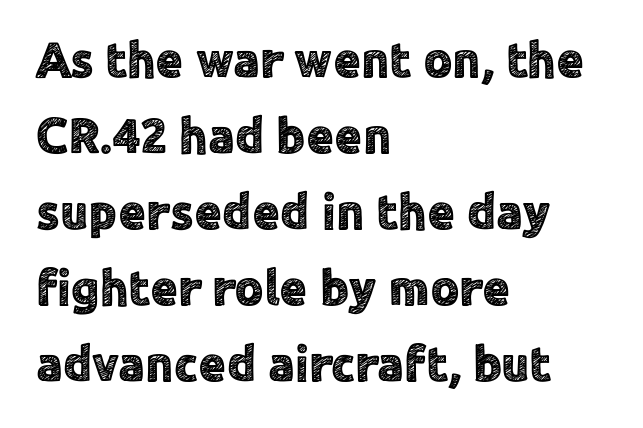
Q: Is the text italic (slanted)? A: No, it is upright.
Q: Is the typeface a serif or a sans-serif typeface? A: Sans-serif.
Q: Is the text underlined? A: No.
Q: How is the paragraph aligned? A: Left-aligned.
Q: Is the spacing between letters normal or unusually wide? A: Normal.
Q: Is the spacing between lines tight, normal or loose? A: Normal.
Q: Width (condensed, normal, or wide)? A: Normal.
Q: x-height? A: Medium.
Q: Monospaced? A: No.
